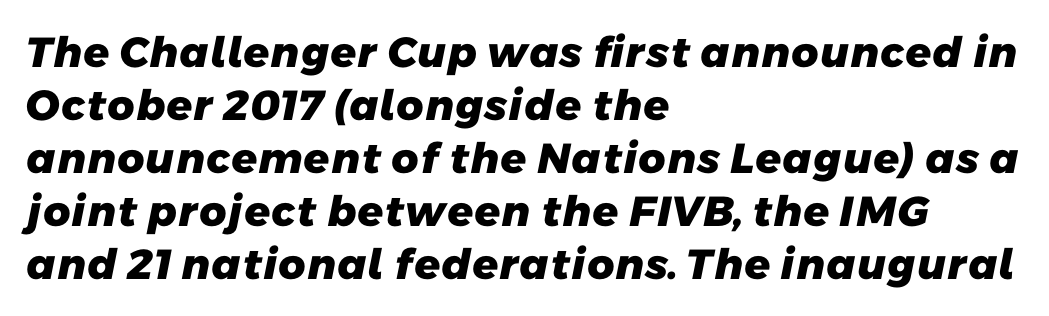
The image shows 42 px heavy sans-serif type; set left-aligned, normal line spacing (1.26x), normal letter spacing, not underlined; low stroke contrast and a medium x-height.
